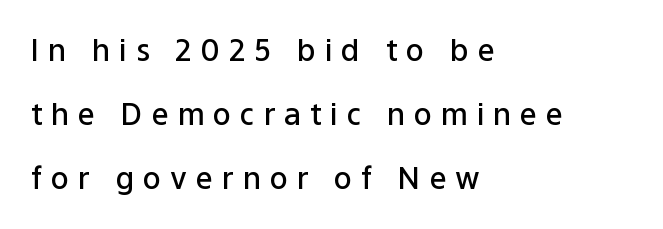
{"serif": "no", "italic": "no", "bold": "semi", "weight": "semibold", "width": "normal", "stroke_contrast": "low", "x_height": "medium", "monospaced": "no", "underline": "no", "align": "left", "line_spacing": "loose", "line_spacing_ratio": 2.14, "letter_spacing": "wide", "letter_spacing_em": 0.3, "glyph_px": 30}
